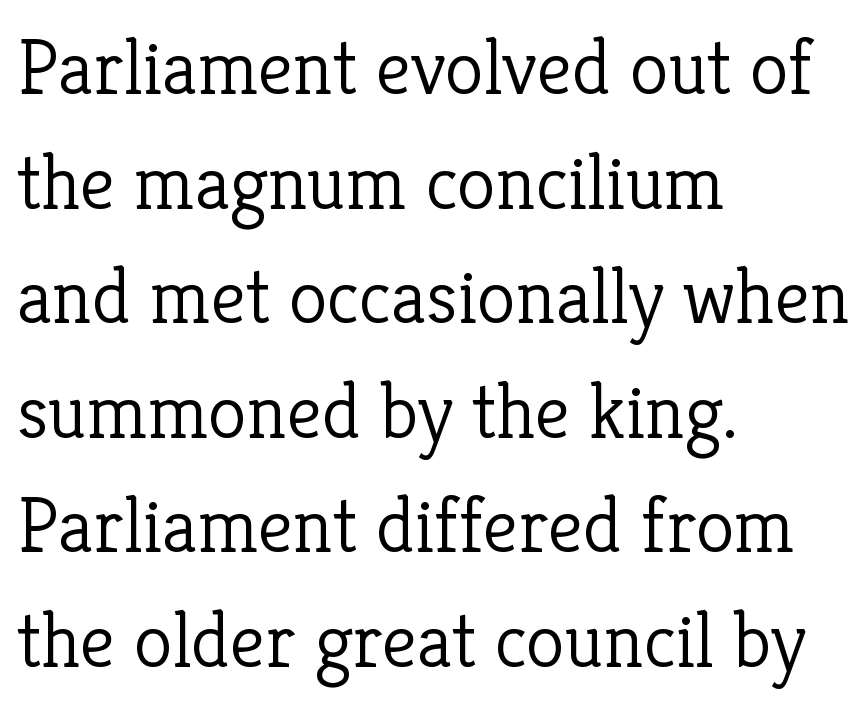
A roman cut, with each character standing at attention. The setting favours the left margin, as ordinary paragraphs usually do. What's the leading like? Ordinary, nothing unusual. Yep, those are serifs on the letters.
